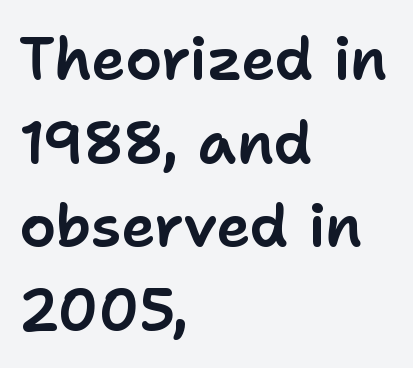
{"serif": "no", "italic": "no", "width": "normal", "stroke_contrast": "low", "x_height": "medium", "monospaced": "no", "underline": "no", "align": "left", "line_spacing": "normal", "line_spacing_ratio": 1.44, "letter_spacing": "normal", "letter_spacing_em": 0.0, "glyph_px": 58}
